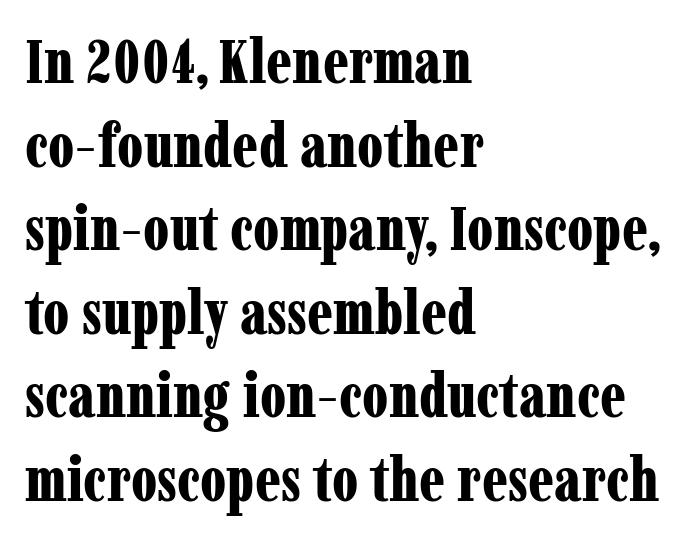
The glyphs have the mass of a bold cut. Lines of text with bare space underneath. The font family rendered here belongs to the serif group. There is no visible air inserted between adjacent glyphs. Layout note: lines flush left.
